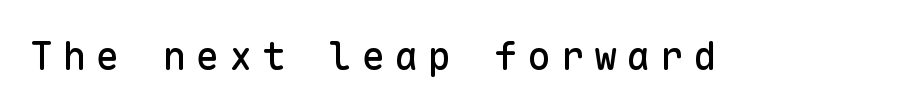
The image shows 39 px sans-serif type, upright, monospaced; set unusually wide letter spacing (+0.25 em), not underlined; low stroke contrast and a medium x-height.
